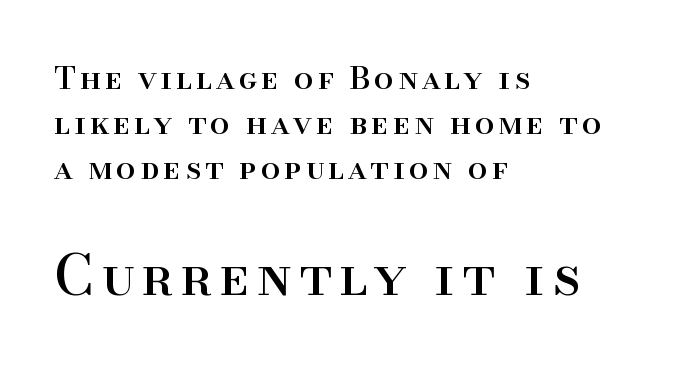
Q: Is the text italic (slanted)? A: No, it is upright.
Q: Is the typeface a serif or a sans-serif typeface? A: Serif.
Q: Is the text underlined? A: No.
Q: How is the paragraph aligned? A: Left-aligned.
Q: Is the spacing between lines tight, normal or loose? A: Normal.
Q: Which block of text is set in a larger size, the first (top) or the second (bottom)? A: The second (bottom) one.
Q: Width (condensed, normal, or wide)? A: Normal.
Q: Stroke contrast? A: High.
Q: x-height? A: Small.
Q: Monospaced? A: No.
